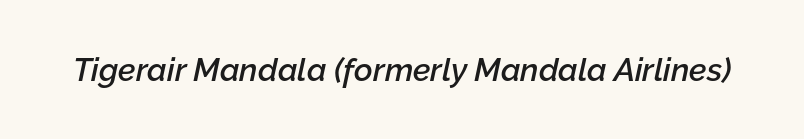
The image shows 32 px semibold type, italic (leaning right); set normal letter spacing, not underlined; low stroke contrast and a medium x-height.
